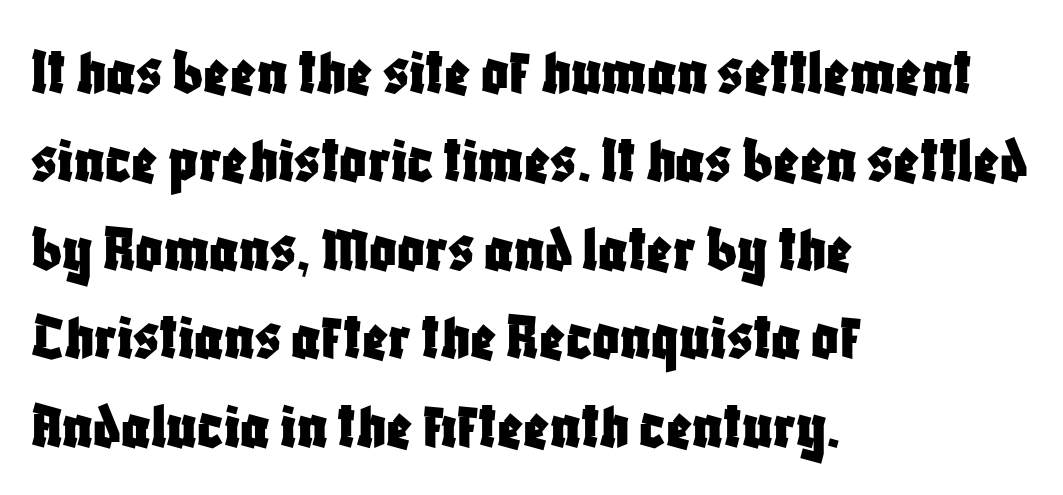
{"serif": "no", "italic": "no", "width": "condensed", "stroke_contrast": "low", "x_height": "large", "monospaced": "no", "underline": "no", "align": "left", "line_spacing": "normal", "line_spacing_ratio": 1.32, "letter_spacing": "normal", "letter_spacing_em": 0.0, "glyph_px": 67}
